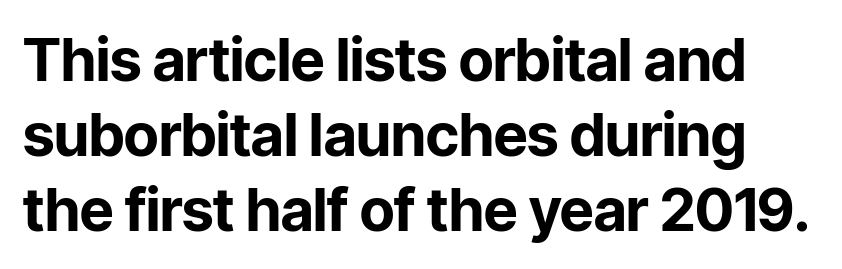
{"serif": "no", "italic": "no", "bold": "yes", "weight": "bold", "width": "normal", "stroke_contrast": "low", "x_height": "medium", "monospaced": "no", "underline": "no", "line_spacing": "normal", "line_spacing_ratio": 1.27, "letter_spacing": "normal", "letter_spacing_em": 0.0, "glyph_px": 59}
